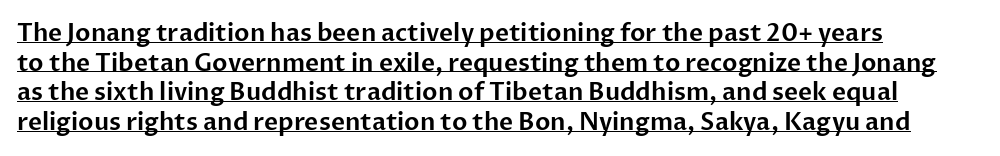
The image shows 24 px text type, upright; set left-aligned, line spacing 1.23x, normal letter spacing, underlined.
